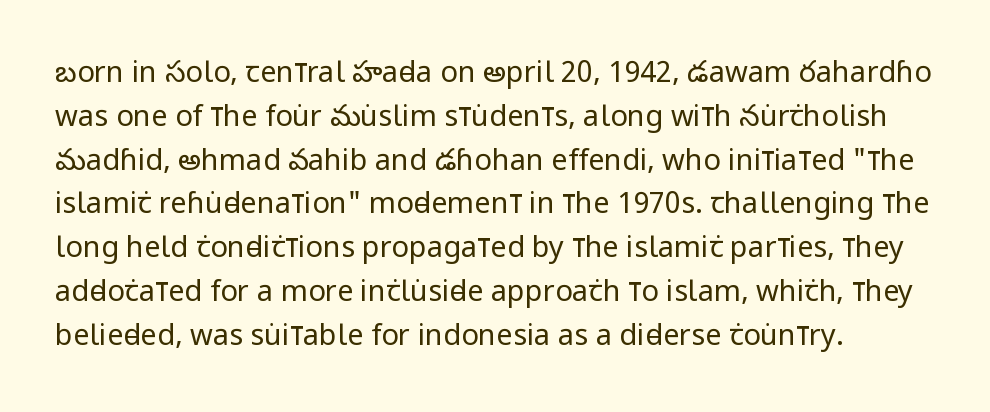
The image shows 29 px regular-weight, condensed sans-serif type, upright; set left-aligned, normal line spacing (1.51x), normal letter spacing, not underlined; low stroke contrast and a large x-height.
